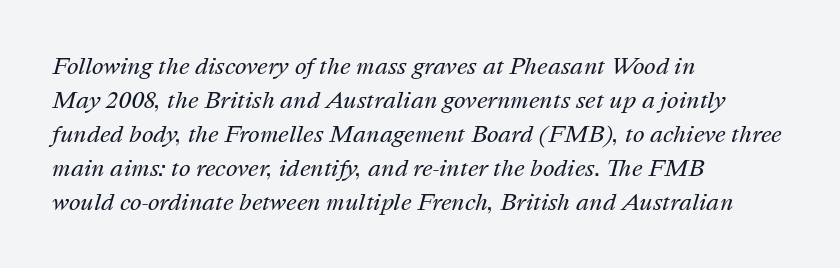
Characters are canted at an angle relative to the baseline's perpendicular. A typesetter would call this zero additional tracking. The string is rendered with underlining switched off. Stem width sits at or under what a default text font uses. These lines are set flush left with a ragged right edge.
